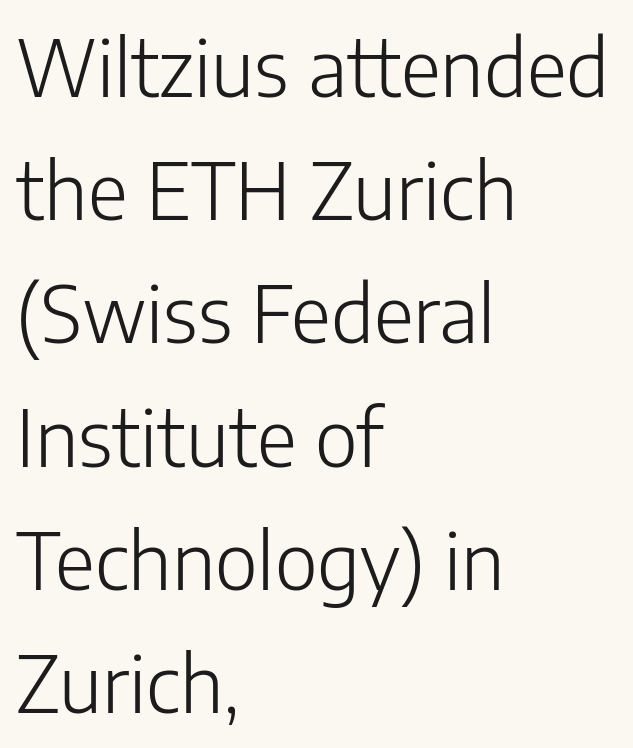
The image shows 78 px light sans-serif type, upright; set left-aligned, normal line spacing (1.58x), normal letter spacing, not underlined; low stroke contrast and a medium x-height.
